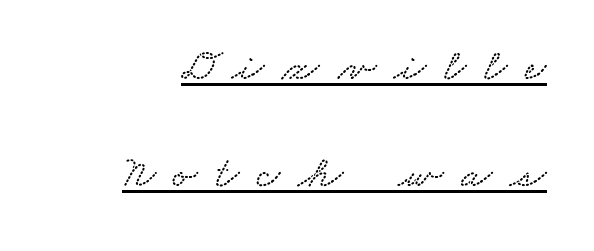
Q: Is the text underlined? A: Yes.
Q: Is the spacing between letters normal or unusually wide? A: Unusually wide.
Q: Is the spacing between lines tight, normal or loose? A: Loose.
Q: Width (condensed, normal, or wide)? A: Wide.
Q: Stroke contrast? A: Low.
Q: x-height? A: Small.
Q: Monospaced? A: No.
